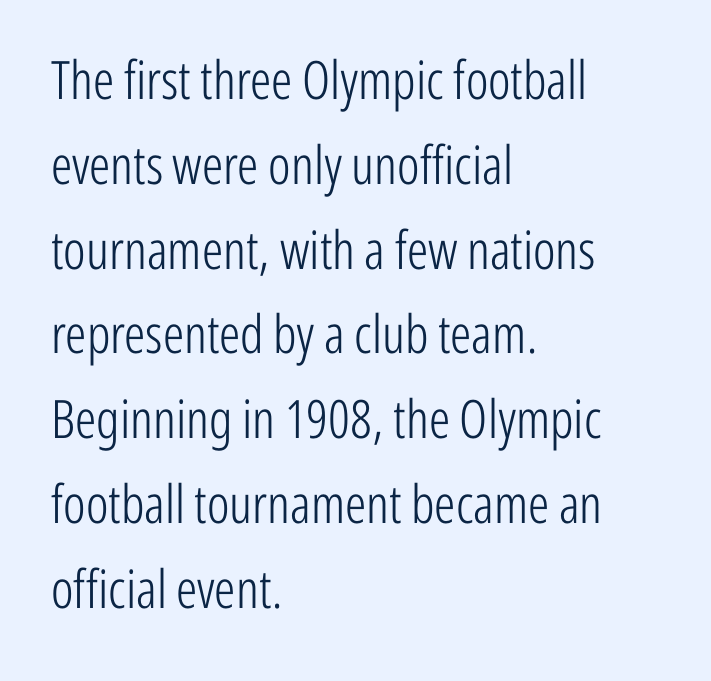
Q: Is the text bold? A: No.
Q: Is the text italic (slanted)? A: No, it is upright.
Q: Is the typeface a serif or a sans-serif typeface? A: Sans-serif.
Q: Is the text underlined? A: No.
Q: How is the paragraph aligned? A: Left-aligned.
Q: Is the spacing between letters normal or unusually wide? A: Normal.
Q: Is the spacing between lines tight, normal or loose? A: Normal.
Q: Width (condensed, normal, or wide)? A: Condensed.
Q: Stroke contrast? A: Low.
Q: x-height? A: Medium.
Q: Monospaced? A: No.
